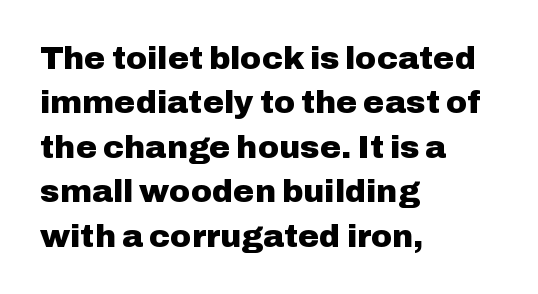
The image shows 32 px heavy sans-serif type, upright; set left-aligned, normal line spacing (1.39x), normal letter spacing, not underlined; low stroke contrast and a medium x-height.
